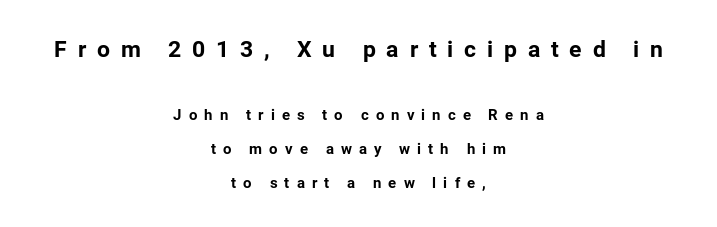
Q: Is the text bold? A: Yes.
Q: Is the text italic (slanted)? A: No, it is upright.
Q: Is the text underlined? A: No.
Q: How is the paragraph aligned? A: Centered.
Q: Is the spacing between letters normal or unusually wide? A: Unusually wide.
Q: Is the spacing between lines tight, normal or loose? A: Loose.
Q: Which block of text is set in a larger size, the first (top) or the second (bottom)? A: The first (top) one.
